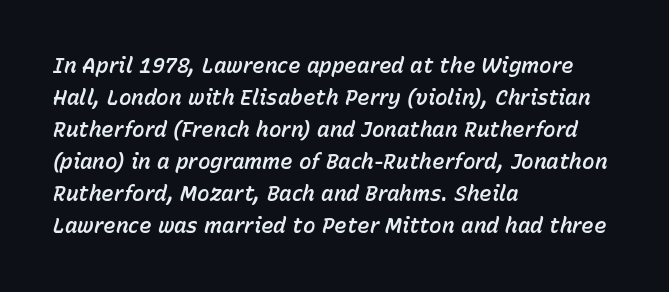
The image shows 21 px text type, italic (leaning right); set left-aligned, normal line spacing (1.52x), normal letter spacing, not underlined.
